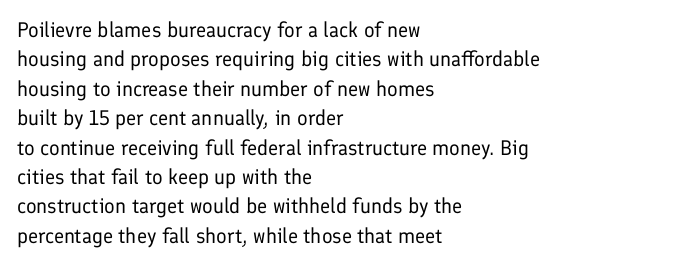
Q: Is the text bold? A: No.
Q: Is the text italic (slanted)? A: No, it is upright.
Q: Is the text underlined? A: No.
Q: How is the paragraph aligned? A: Left-aligned.
Q: Is the spacing between letters normal or unusually wide? A: Normal.
Q: Is the spacing between lines tight, normal or loose? A: Normal.
